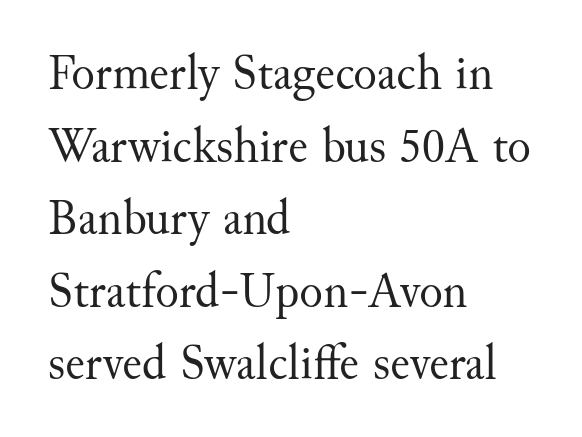
No extra tracking has been applied to these lines. Is this a fixed-width face? No — the glyphs have proportional, varying widths. Style check: upright. Horizontal alignment here is leftward, the default for most running prose. A serif font was chosen for this passage.
